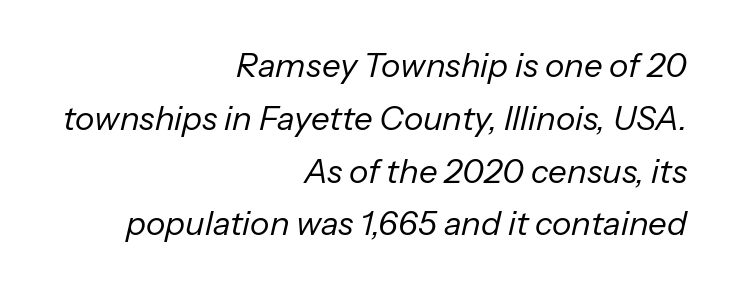
Q: Is the text bold? A: No.
Q: Is the text italic (slanted)? A: Yes, it leans right by about 13 degrees.
Q: Is the text underlined? A: No.
Q: How is the paragraph aligned? A: Right-aligned.
Q: Is the spacing between letters normal or unusually wide? A: Normal.
Q: Is the spacing between lines tight, normal or loose? A: Normal.
Q: Width (condensed, normal, or wide)? A: Normal.
Q: Stroke contrast? A: Low.
Q: x-height? A: Medium.
Q: Monospaced? A: No.
